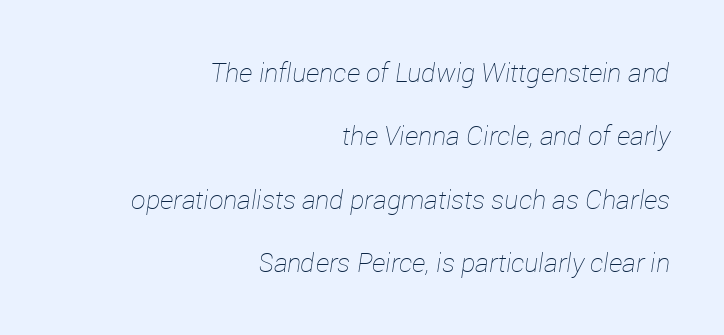
Underlining? Definitely not there. Each line ends at the same right margin while the left side varies. Baseline-to-baseline distance is far greater than the letter height. The weight tops out at a normal text grade.
